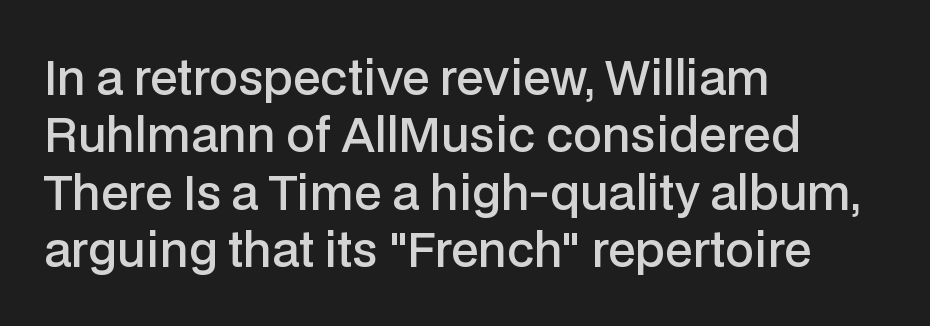
The image shows 46 px semibold sans-serif type, upright; set left-aligned, normal line spacing (1.25x), normal letter spacing, not underlined; low stroke contrast and a medium x-height.
